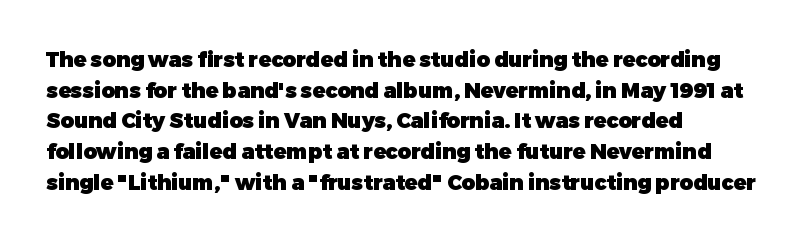
The image shows 21 px bold type, upright; set left-aligned, normal line spacing (1.46x), normal letter spacing, not underlined.
